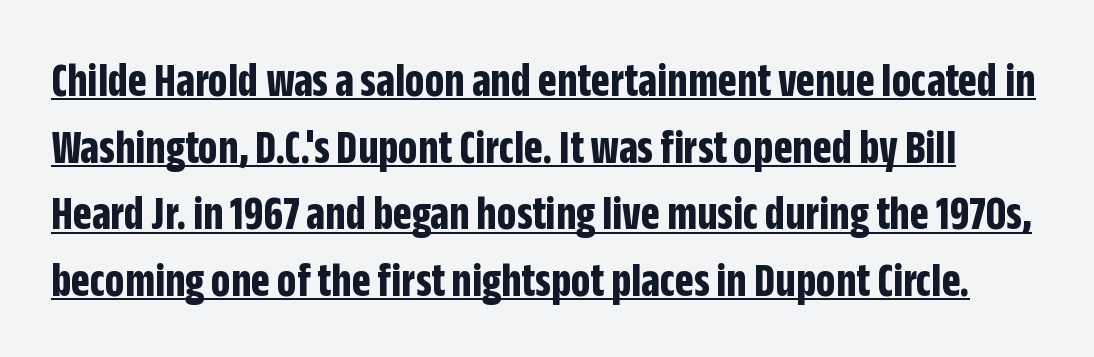
Note the varied advance widths — an 'i' is clearly narrower than an 'm'. Posture: straight, roman, zero tilt. Notice how a bar underscores the lettering throughout. A typesetter would call this zero additional tracking. Rows of type keep a routine distance in the vertical direction. Pretty heavy lettering here — definitely bold.
